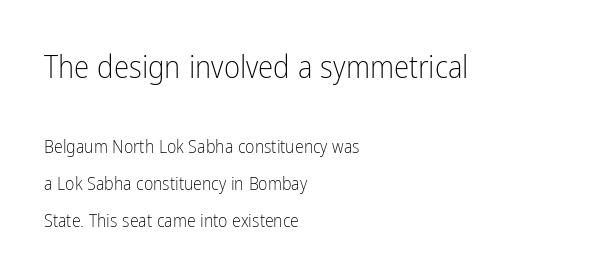
{"serif": "no", "italic": "no", "bold": "no", "weight": "light", "width": "condensed", "stroke_contrast": "low", "x_height": "medium", "monospaced": "no", "underline": "no", "align": "left", "line_spacing": "loose", "line_spacing_ratio": 2.06, "letter_spacing": "normal", "letter_spacing_em": 0.0, "larger_block": "first", "size_ratio": 1.72, "glyph_px": 31}
